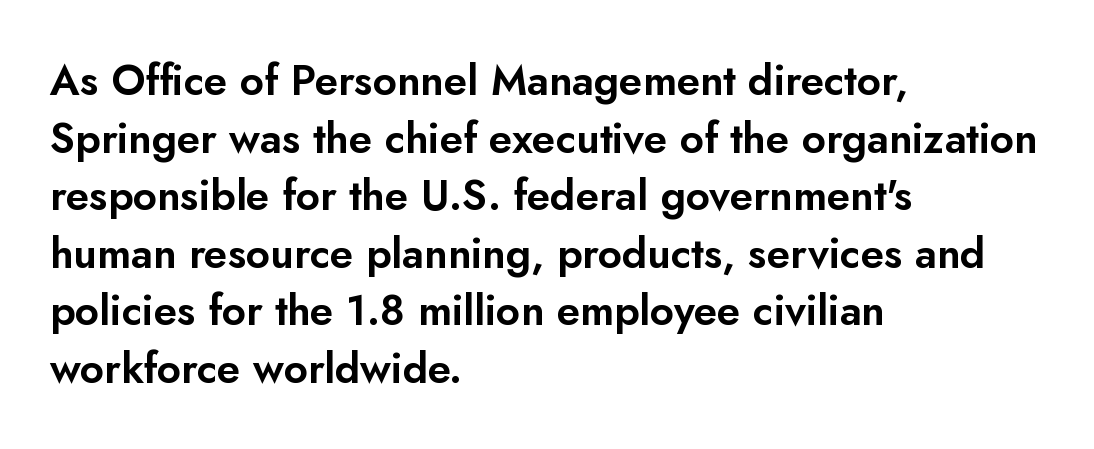
The image shows 42 px sans-serif type, upright; set left-aligned, normal line spacing (1.37x), normal letter spacing, not underlined; low stroke contrast and a small x-height.
